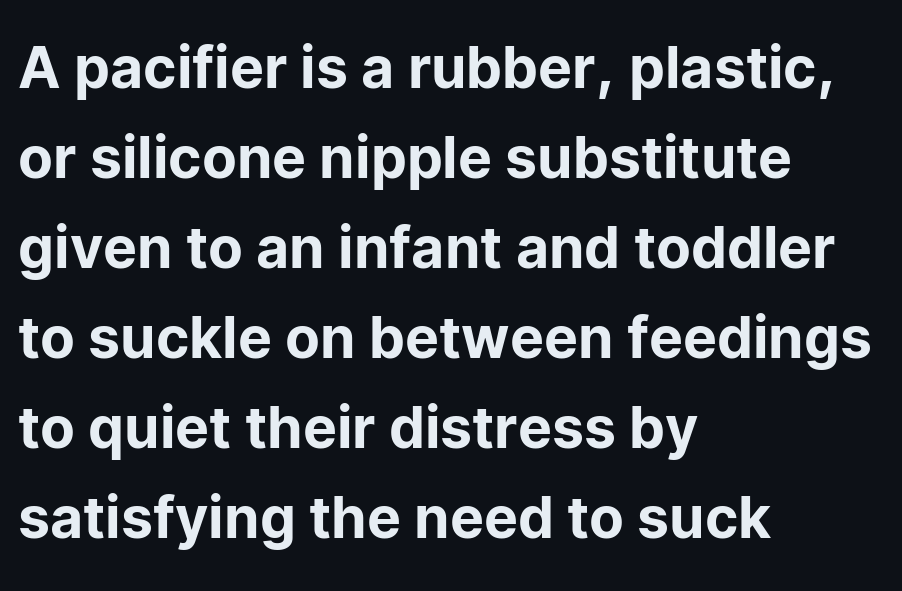
Q: Is the text italic (slanted)? A: No, it is upright.
Q: Is the typeface a serif or a sans-serif typeface? A: Sans-serif.
Q: Is the text underlined? A: No.
Q: How is the paragraph aligned? A: Left-aligned.
Q: Is the spacing between letters normal or unusually wide? A: Normal.
Q: Is the spacing between lines tight, normal or loose? A: Normal.
Q: Width (condensed, normal, or wide)? A: Normal.
Q: Stroke contrast? A: Low.
Q: x-height? A: Medium.
Q: Monospaced? A: No.
